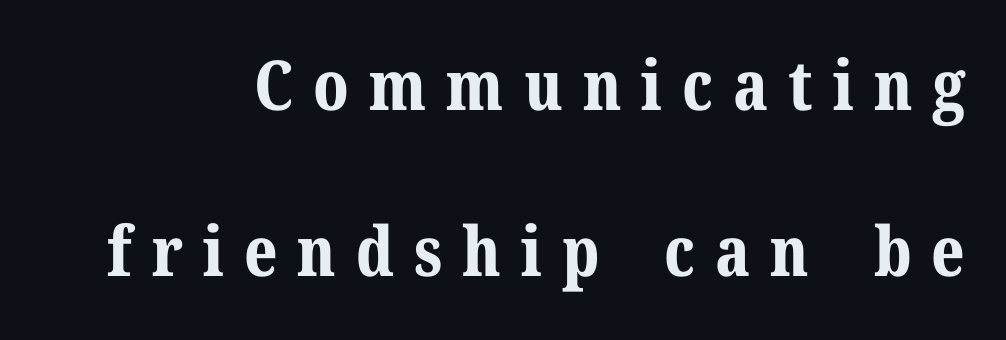
Do the characters align in a grid? No, the font is proportional. Whoever set this chose breathing room over compactness in the vertical rhythm. Set as a true bold cut, around the 700 mark. Typographically, this falls in the serif category.
